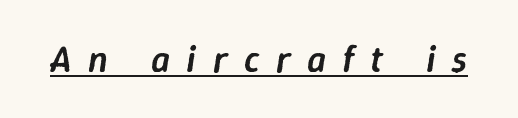
Observe the lean: these are italic letterforms. The typesetting leans somewhat heavy: a semibold. You could only call the tracking loose — the letters float apart. Proportional: the letters do not fall into vertical columns. What decoration does the sample have? An underline.
